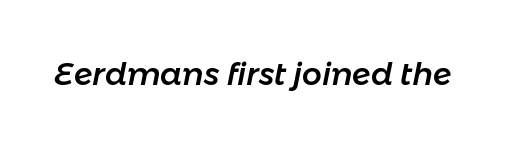
The image shows 31 px text type, italic (leaning right); set normal letter spacing, not underlined; low stroke contrast and a medium x-height.
